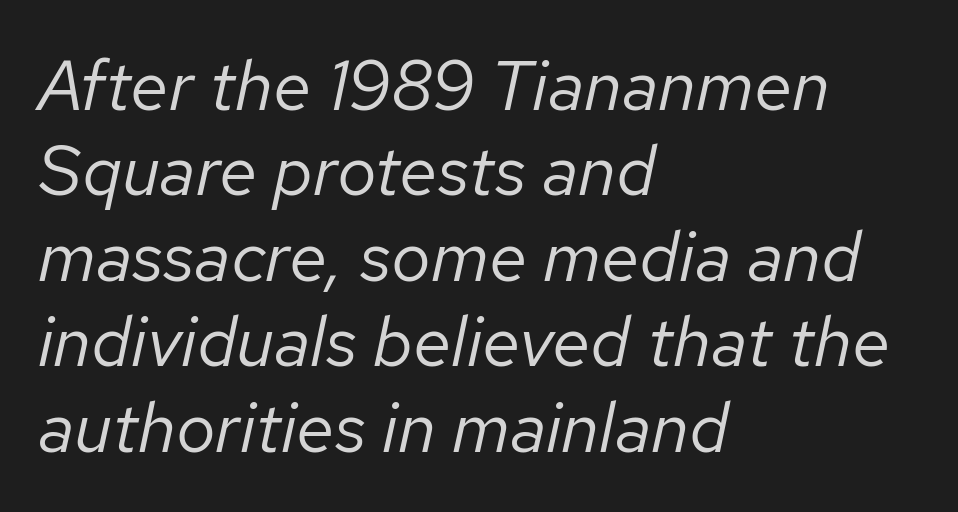
The image shows 70 px regular-weight type, italic (leaning right); set left-aligned, line spacing 1.22x, normal letter spacing, not underlined; low stroke contrast and a medium x-height.
